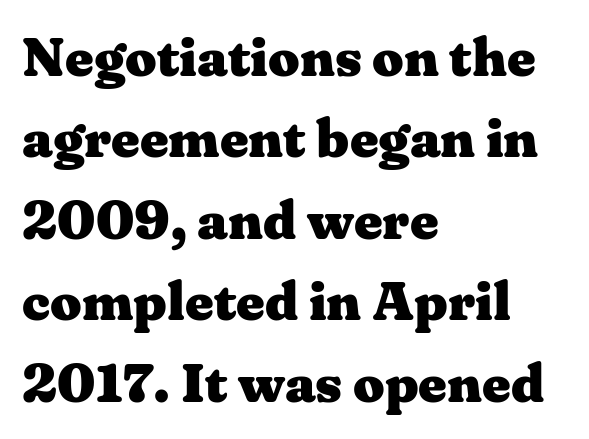
The image shows 55 px heavy, wide serif type, upright; set left-aligned, normal line spacing (1.48x), normal letter spacing, not underlined; medium stroke contrast and a medium x-height.
